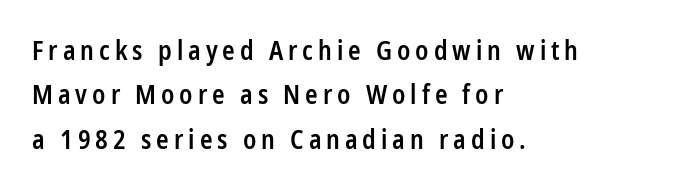
All the whitespace from short lines collects on the right. Unmarked baselines from the first word to the last. Strokes here are thickened, but only to semibold level. Posture: straight, roman, zero tilt.
